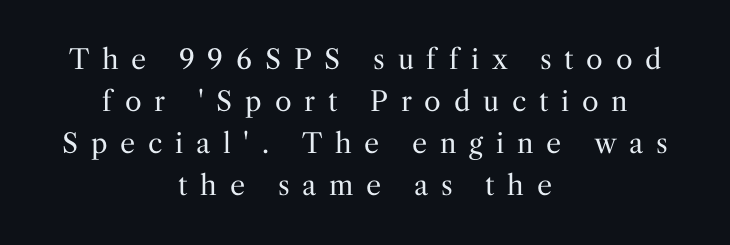
The image shows 27 px text type, upright; set centered, normal line spacing (1.55x), unusually wide letter spacing (+0.47 em), not underlined.
